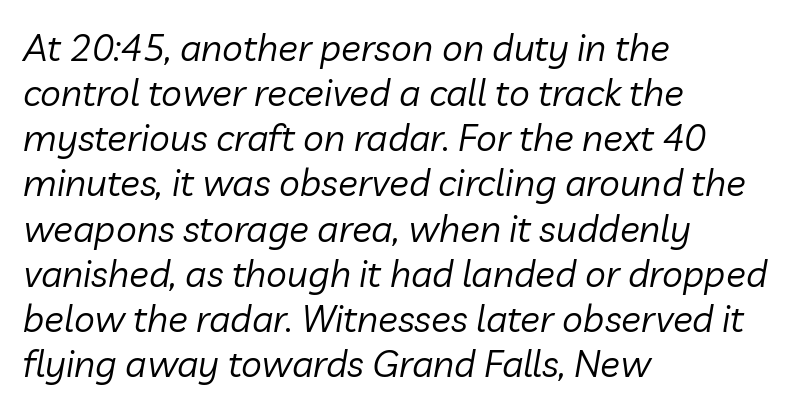
Q: Is the text bold? A: No.
Q: Is the text italic (slanted)? A: Yes, it leans right by about 10 degrees.
Q: Is the text underlined? A: No.
Q: How is the paragraph aligned? A: Left-aligned.
Q: Is the spacing between letters normal or unusually wide? A: Normal.
Q: Width (condensed, normal, or wide)? A: Normal.
Q: Stroke contrast? A: Low.
Q: x-height? A: Medium.
Q: Monospaced? A: No.
